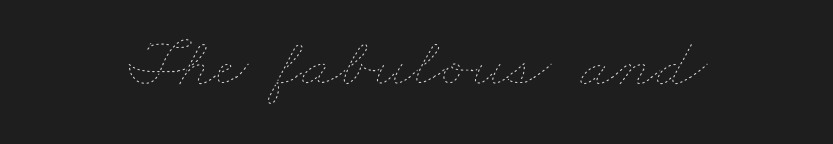
The font sits on the lighter half of the weight spectrum, regular included. Only glyphs here, with clear space below each row. Here the glyphs are tracked normally, forming tight word shapes. You could not count columns in this text — the font is proportionally spaced.
